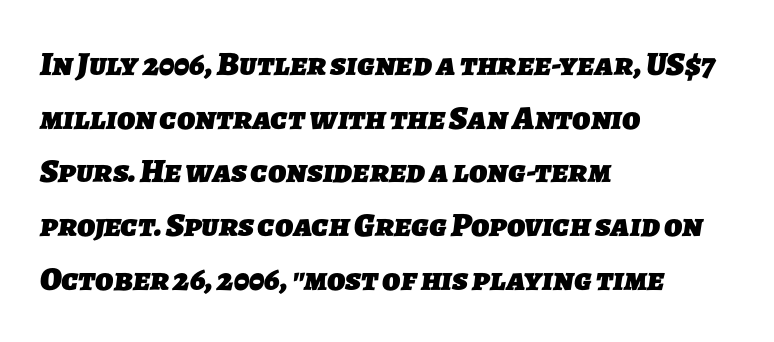
Q: Is the text bold? A: Yes.
Q: Is the typeface a serif or a sans-serif typeface? A: Sans-serif.
Q: Is the text underlined? A: No.
Q: How is the paragraph aligned? A: Left-aligned.
Q: Is the spacing between letters normal or unusually wide? A: Normal.
Q: Is the spacing between lines tight, normal or loose? A: Normal.
Q: Width (condensed, normal, or wide)? A: Normal.
Q: Stroke contrast? A: Low.
Q: x-height? A: Medium.
Q: Monospaced? A: No.
